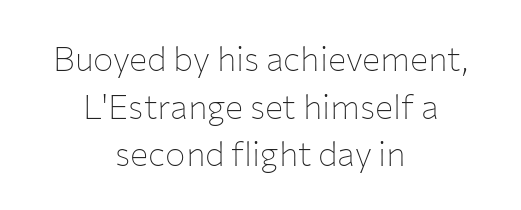
Q: Is the text bold? A: No.
Q: Is the text italic (slanted)? A: No, it is upright.
Q: Is the typeface a serif or a sans-serif typeface? A: Sans-serif.
Q: Is the text underlined? A: No.
Q: How is the paragraph aligned? A: Centered.
Q: Is the spacing between letters normal or unusually wide? A: Normal.
Q: Is the spacing between lines tight, normal or loose? A: Normal.
Q: Width (condensed, normal, or wide)? A: Normal.
Q: Stroke contrast? A: Low.
Q: x-height? A: Medium.
Q: Monospaced? A: No.
